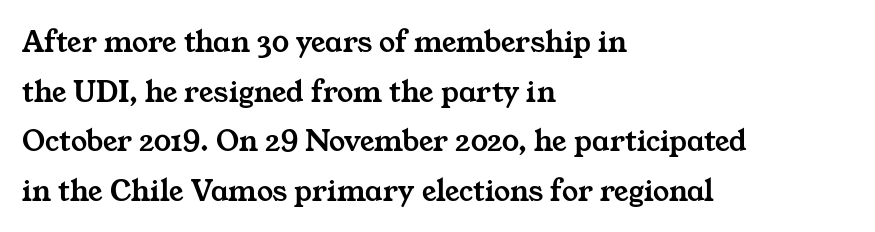
What kind of face is this? One with serifs. The letters advance in unequal steps, a hallmark of proportional type. The tracking reads as untouched default to a designer's eye. In terms of leading, this rendering sits right in the middle. The words here are not underlined. The rendering anchors every line to the left-hand side.
